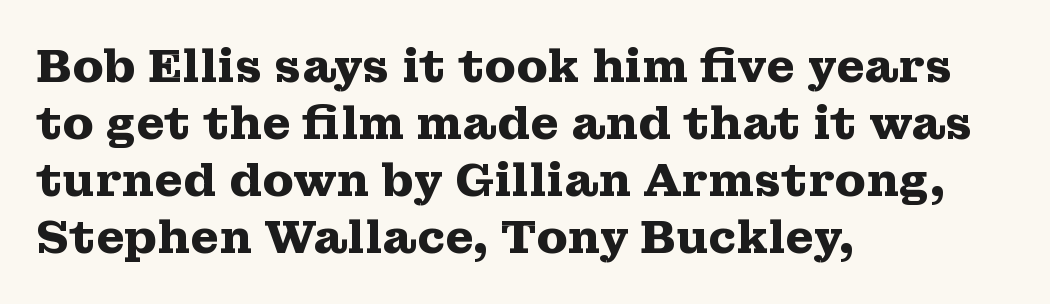
The image shows 46 px heavy, wide serif type, upright; set left-aligned, line spacing 1.24x, normal letter spacing, not underlined; medium stroke contrast and a medium x-height.
